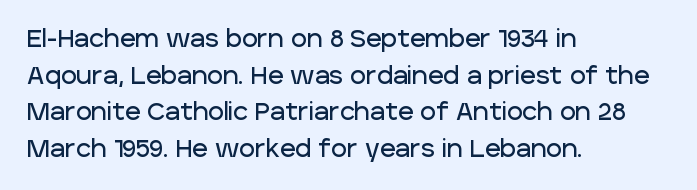
{"italic": "no", "underline": "no", "align": "left", "line_spacing": "normal", "line_spacing_ratio": 1.53, "letter_spacing": "normal", "letter_spacing_em": 0.0, "glyph_px": 24}
